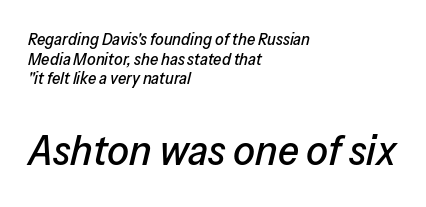
The image shows 43 px text type, italic (leaning right); set left-aligned, line spacing 1.16x, normal letter spacing, not underlined; the second (bottom) block is 2.53x larger; low stroke contrast and a medium x-height.
